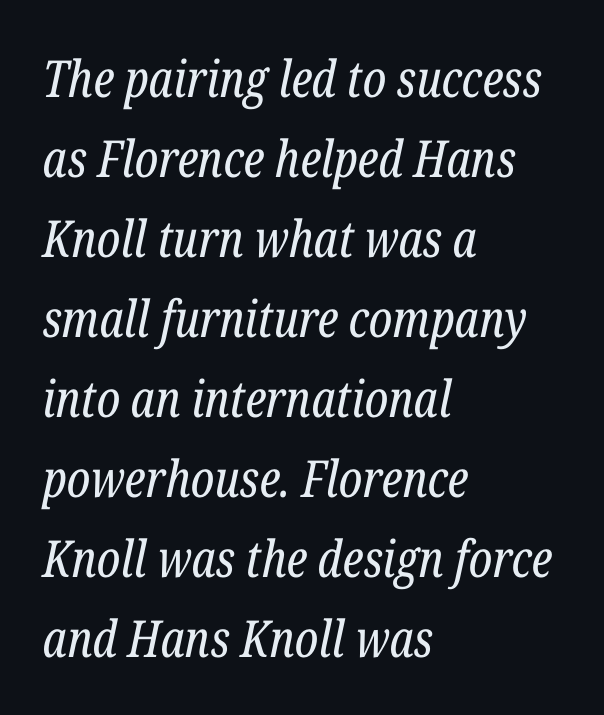
Q: Is the text bold? A: No.
Q: Is the text italic (slanted)? A: Yes, it leans right by about 12 degrees.
Q: Is the typeface a serif or a sans-serif typeface? A: Serif.
Q: Is the text underlined? A: No.
Q: How is the paragraph aligned? A: Left-aligned.
Q: Is the spacing between letters normal or unusually wide? A: Normal.
Q: Is the spacing between lines tight, normal or loose? A: Normal.
Q: Width (condensed, normal, or wide)? A: Condensed.
Q: Stroke contrast? A: Low.
Q: x-height? A: Medium.
Q: Monospaced? A: No.
